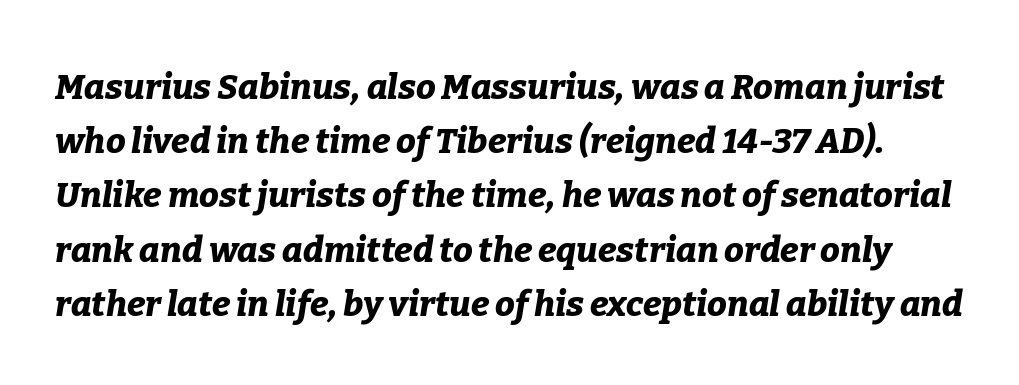
Q: Is the text bold? A: Yes.
Q: Is the text italic (slanted)? A: Yes, it leans right by about 9 degrees.
Q: Is the text underlined? A: No.
Q: Is the spacing between letters normal or unusually wide? A: Normal.
Q: Is the spacing between lines tight, normal or loose? A: Normal.
Q: Width (condensed, normal, or wide)? A: Normal.
Q: Stroke contrast? A: Low.
Q: x-height? A: Medium.
Q: Monospaced? A: No.
